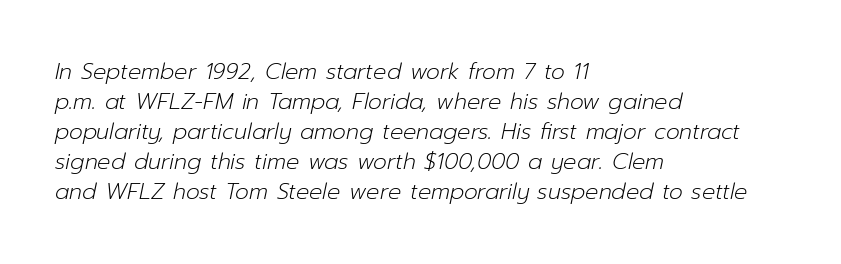
{"italic": "yes", "lean": "right", "slant_degrees": 12, "bold": "no", "underline": "no", "align": "left", "line_spacing": "normal", "line_spacing_ratio": 1.36, "letter_spacing": "normal", "letter_spacing_em": 0.0, "glyph_px": 22}
